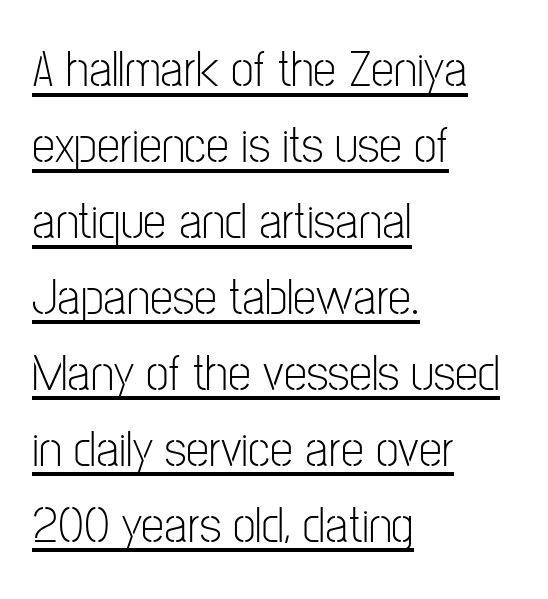
The image shows 52 px light, condensed sans-serif type, upright; set left-aligned, normal line spacing (1.46x), normal letter spacing, underlined; low stroke contrast and a medium x-height.
